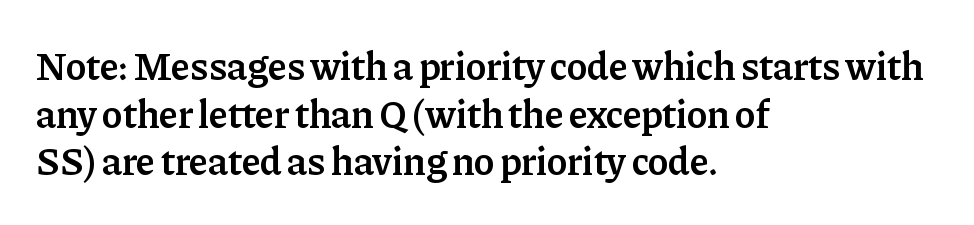
{"serif": "yes", "italic": "no", "bold": "semi", "weight": "semibold", "width": "normal", "stroke_contrast": "low", "x_height": "medium", "monospaced": "no", "underline": "no", "align": "left", "line_spacing_ratio": 1.22, "letter_spacing": "normal", "letter_spacing_em": 0.0, "glyph_px": 39}
